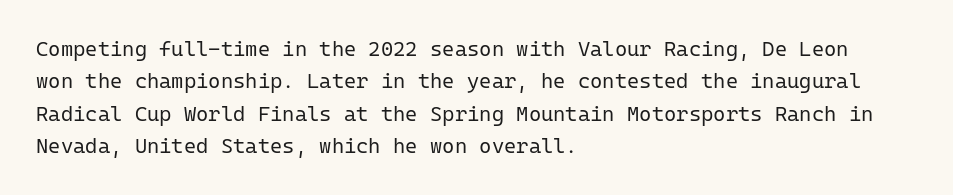
{"italic": "no", "bold": "no", "underline": "no", "align": "left", "line_spacing": "normal", "line_spacing_ratio": 1.54, "letter_spacing": "normal", "letter_spacing_em": 0.0, "glyph_px": 21}
